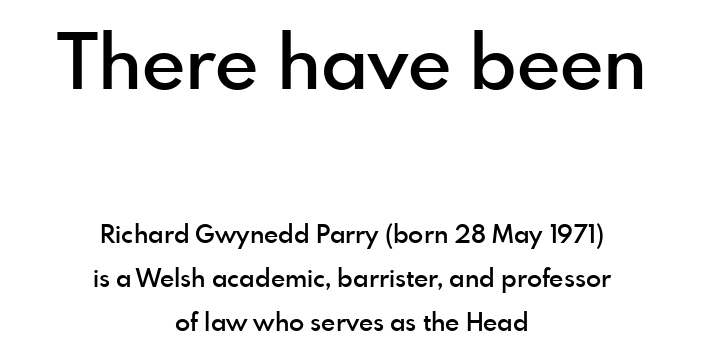
Regarding serifs, this sample does without them. Character widths vary here, with narrow letters taking less room than wide ones. Ascenders rise straight up at ninety degrees. This is the in-between weight designers call semibold or demi.
